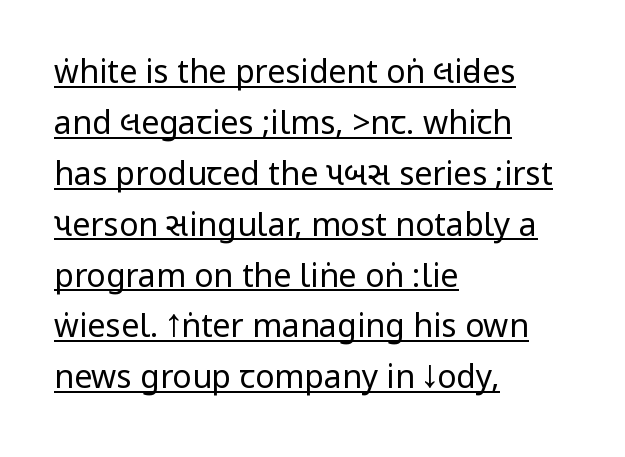
The designer went with a sans here, leaving each stem footless. Between one letter and the next there's only the usual sliver of space. Interline gaps are of average width in this sample. This is the regular roman posture of the typeface. Compared with a typical body face, this is equally light or lighter still.
